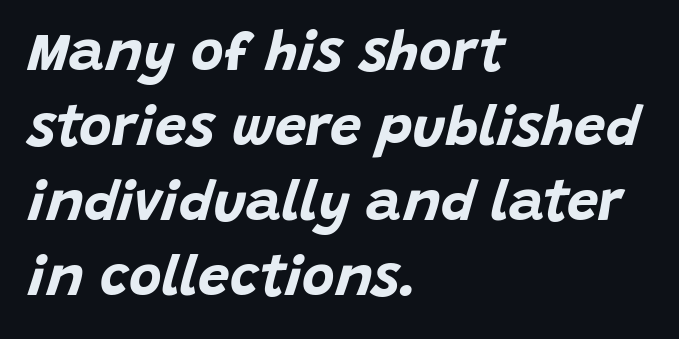
{"italic": "yes", "lean": "right", "slant_degrees": 15, "bold": "yes", "weight": "bold", "width": "normal", "stroke_contrast": "low", "x_height": "large", "monospaced": "no", "underline": "no", "align": "left", "line_spacing": "normal", "line_spacing_ratio": 1.34, "letter_spacing": "normal", "letter_spacing_em": 0.0, "glyph_px": 56}
